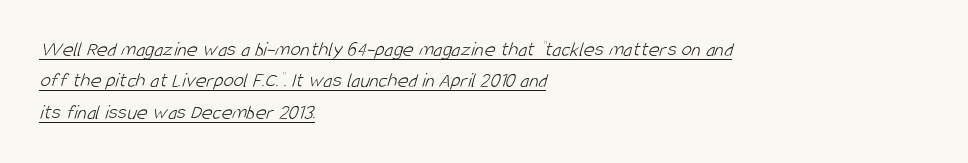
Q: Is the text bold? A: No.
Q: Is the text underlined? A: Yes.
Q: How is the paragraph aligned? A: Left-aligned.
Q: Is the spacing between letters normal or unusually wide? A: Normal.
Q: Is the spacing between lines tight, normal or loose? A: Normal.
